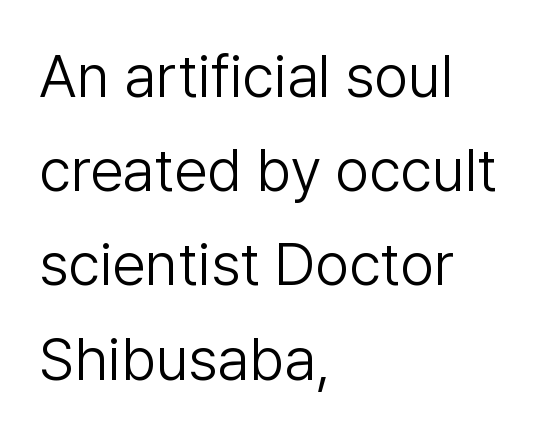
Stroke mass is kept to a normal reading level or below. A typesetter would call this proportional, since set widths differ per character. No extra tracking has been applied to these lines. The space between consecutive lines is moderate. You can tell from the bare stems that sans-serif type was used. The passage shown is not underscored anywhere.
